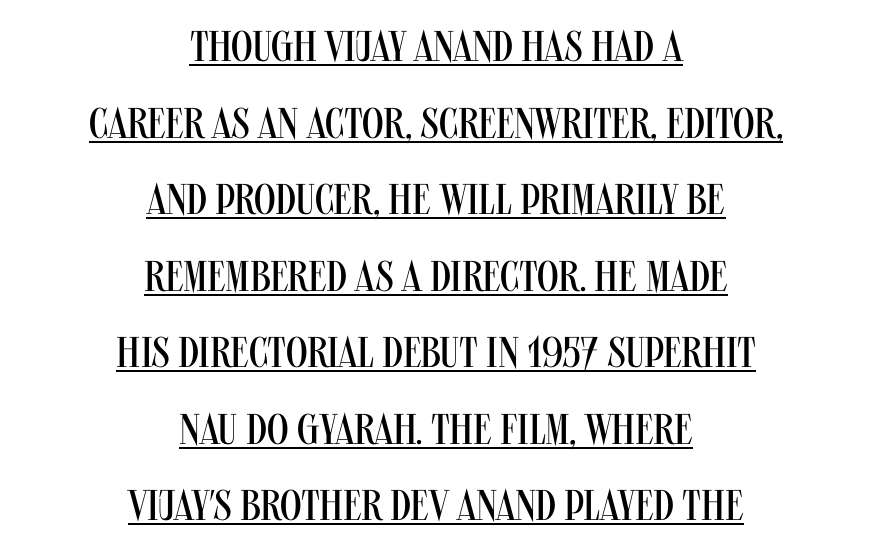
Heaviness? Minimal to ordinary, like unemphasized prose. These characters rest on top of a visible drawn line. The passage is arranged like a title page — every line centered. Does extra space separate the letters? No, they use regular spacing. Does the type have serifs? No, each stem ends abruptly. The lettering holds an erect, upright posture throughout.
